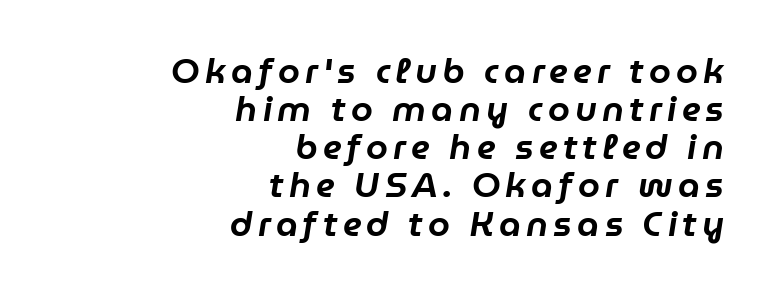
The image shows 35 px text type, italic (leaning right); set right-aligned, tight line spacing (1.09x), not underlined; low stroke contrast and a medium x-height.
